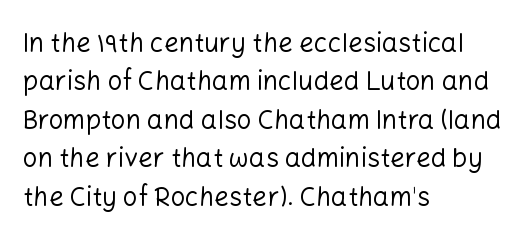
Leftover space on each line is placed entirely after the last word. The font sits on the lighter half of the weight spectrum, regular included. Here the glyphs are tracked normally, forming tight word shapes. Evenly set lines give the paragraph a standard silhouette. The area under the type is left untouched. The letters stand upright; this is a roman face.
